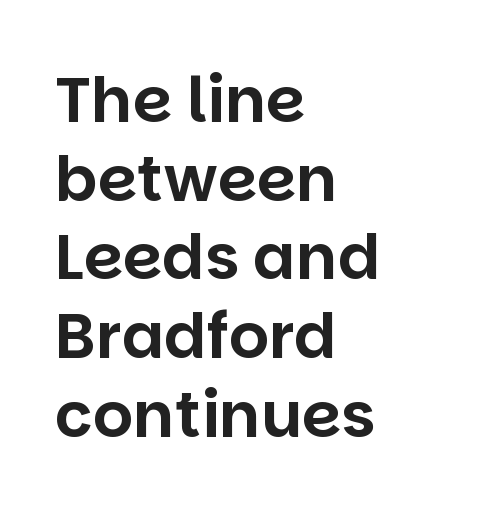
A typesetter would label this face a sans. This rendering uses left alignment, leaving the right contour irregular. Each letter keeps its own natural width here, so spacing adapts to shape. A roman cut, with each character standing at attention.
